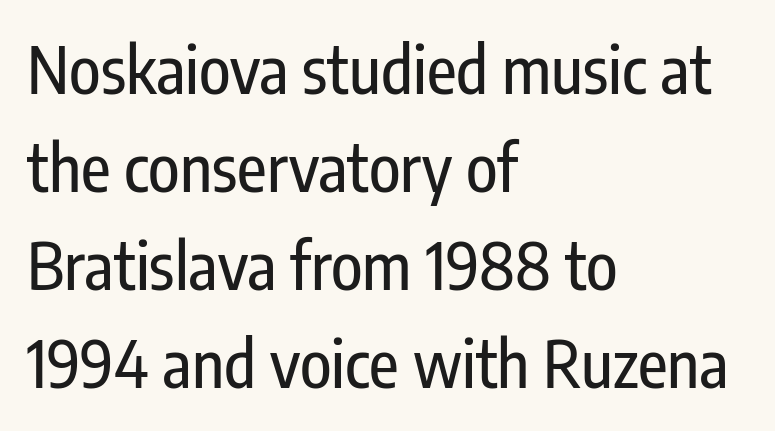
Q: Is the text italic (slanted)? A: No, it is upright.
Q: Is the typeface a serif or a sans-serif typeface? A: Sans-serif.
Q: Is the text underlined? A: No.
Q: How is the paragraph aligned? A: Left-aligned.
Q: Is the spacing between letters normal or unusually wide? A: Normal.
Q: Is the spacing between lines tight, normal or loose? A: Normal.
Q: Width (condensed, normal, or wide)? A: Condensed.
Q: Stroke contrast? A: Low.
Q: x-height? A: Medium.
Q: Monospaced? A: No.
